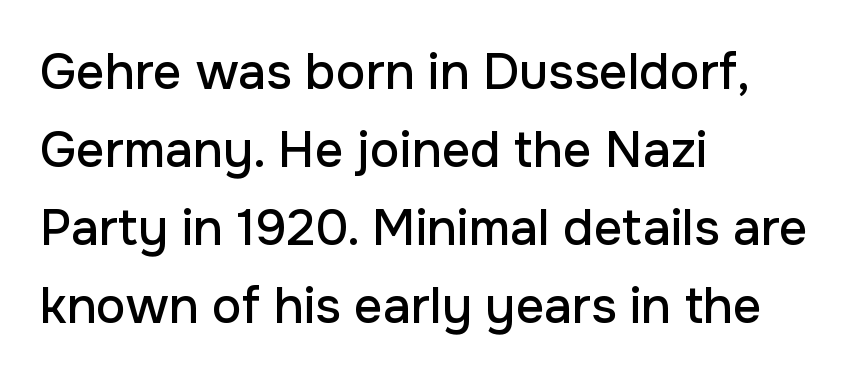
Notice how the passage keeps a crisp vertical edge on the left only. Classification — sans serif. Bare-footed words on every line. If you measured baseline to baseline, you'd find a middling distance. Varying glyph widths throughout — classic text-font behaviour. Tracking value appears to be zero — textbook default spacing.
